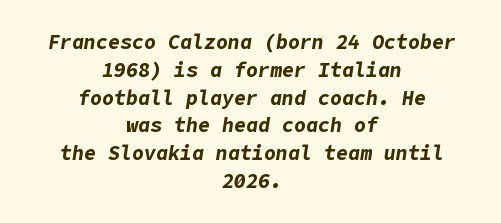
The image shows 20 px bold type, italic (leaning right); set centered, normal line spacing (1.39x), normal letter spacing, not underlined.
